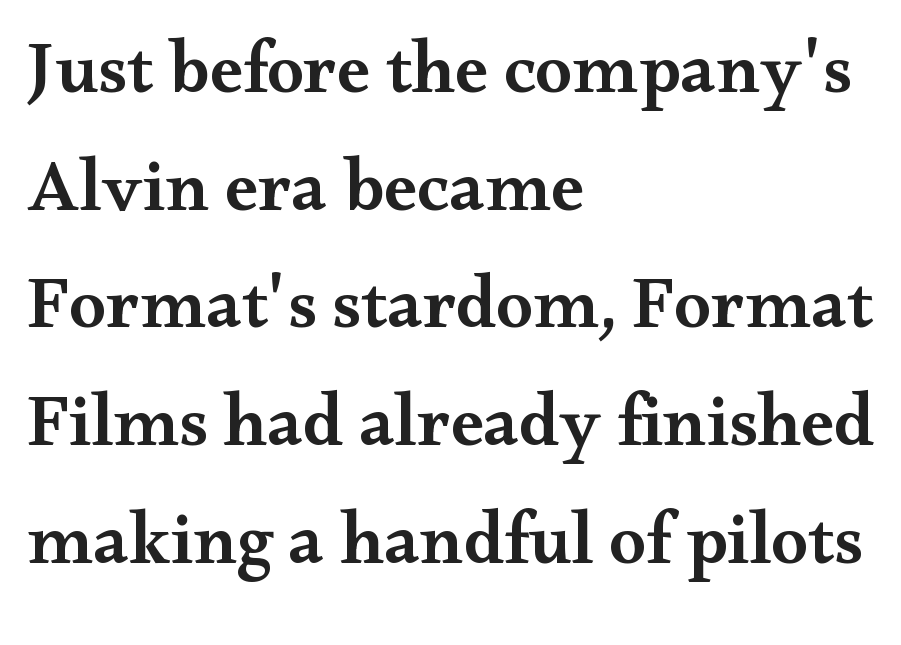
The image shows 74 px semibold, wide serif type, upright; set left-aligned, normal line spacing (1.59x), normal letter spacing, not underlined; medium stroke contrast and a small x-height.
